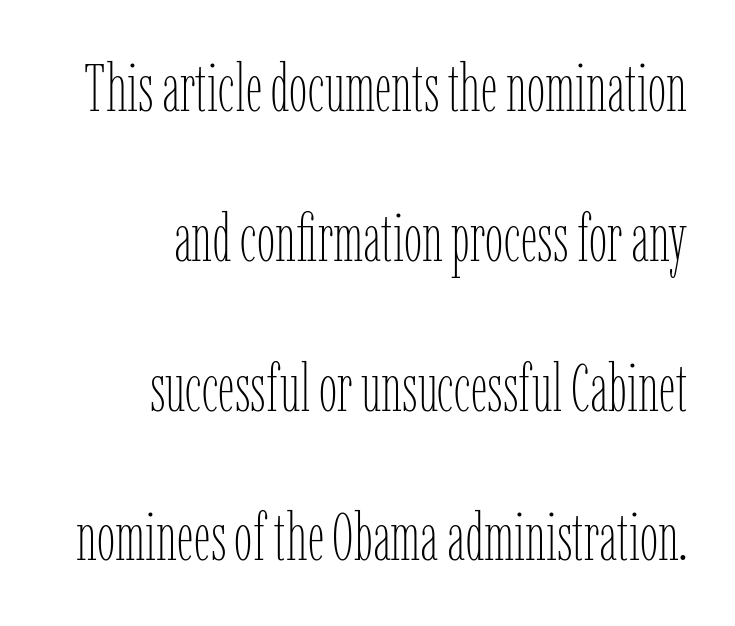
{"italic": "no", "bold": "no", "weight": "thin", "width": "condensed", "stroke_contrast": "low", "x_height": "medium", "monospaced": "no", "underline": "no", "align": "right", "line_spacing": "loose", "line_spacing_ratio": 2.27, "letter_spacing": "normal", "letter_spacing_em": 0.0, "glyph_px": 66}
